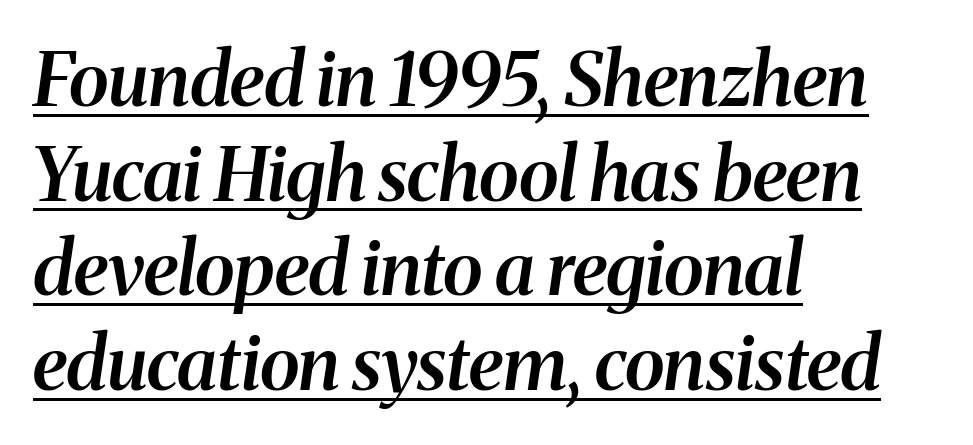
Here the designer chose a conventional face with non-uniform glyph widths. Slanted lettering throughout. One-word summary of the alignment: left. Observe the serifs anchoring each vertical stroke in this sample. A normal amount of white space separates one row of letters from the next.
